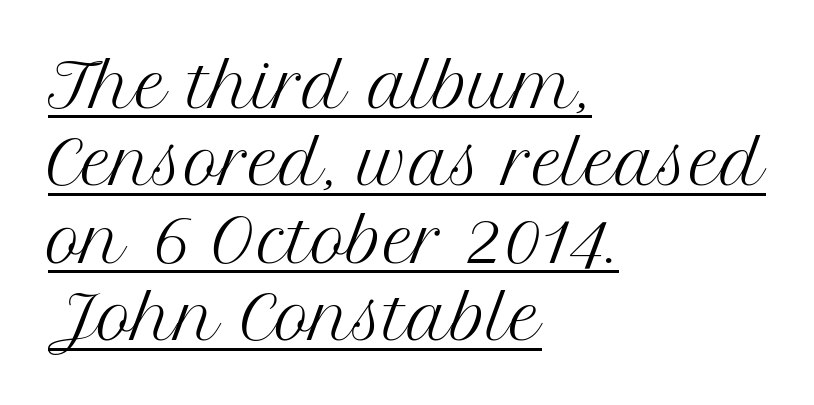
Q: Is the text bold? A: No.
Q: Is the text italic (slanted)? A: Yes.
Q: Is the text underlined? A: Yes.
Q: How is the paragraph aligned? A: Left-aligned.
Q: Is the spacing between letters normal or unusually wide? A: Normal.
Q: Is the spacing between lines tight, normal or loose? A: Normal.
Q: Width (condensed, normal, or wide)? A: Normal.
Q: Stroke contrast? A: Medium.
Q: x-height? A: Medium.
Q: Monospaced? A: No.
